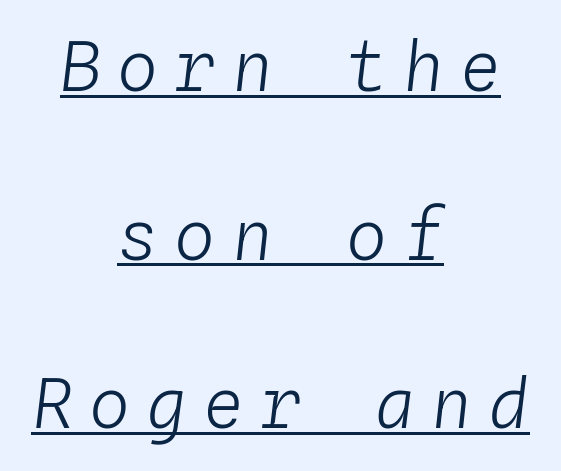
Q: Is the text bold? A: No.
Q: Is the text italic (slanted)? A: Yes, it leans right by about 4 degrees.
Q: Is the text underlined? A: Yes.
Q: How is the paragraph aligned? A: Centered.
Q: Is the spacing between letters normal or unusually wide? A: Unusually wide.
Q: Is the spacing between lines tight, normal or loose? A: Loose.
Q: Width (condensed, normal, or wide)? A: Normal.
Q: Stroke contrast? A: Low.
Q: x-height? A: Medium.
Q: Monospaced? A: Yes.
